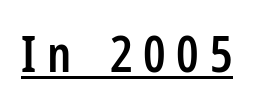
Look at the bottom of the vertical strokes: they stop flat, with no serifs. Tracking value appears strongly positive — letters spread wide. Set as a demibold, roughly 600 on the weight scale. What decoration does the sample have? An underline. A typesetter would call this proportional, since set widths differ per character.
